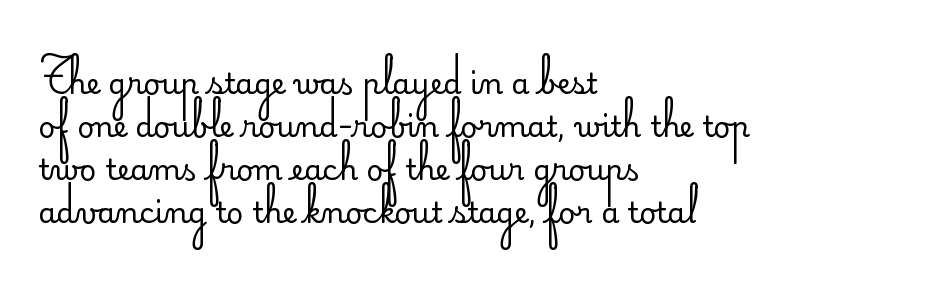
{"serif": "no", "italic": "no", "bold": "no", "weight": "regular", "width": "normal", "stroke_contrast": "low", "x_height": "small", "monospaced": "no", "underline": "no", "align": "left", "line_spacing": "normal", "line_spacing_ratio": 1.48, "letter_spacing": "normal", "letter_spacing_em": 0.0, "glyph_px": 29}
